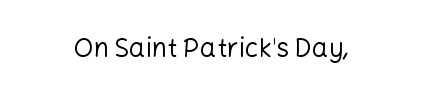
The image shows 26 px text type, upright; set centered, normal letter spacing, not underlined.
